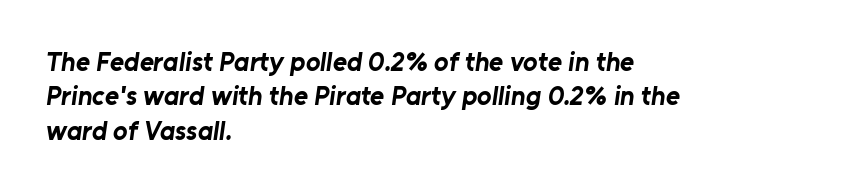
Line beginnings align vertically; line endings do not. Look at the tracking — it's just the regular setting, nothing added. Does the weight exceed regular? Yes, all the way to bold. Bare-footed words on every line. Horizontal bands of white between lines are of average thickness.
